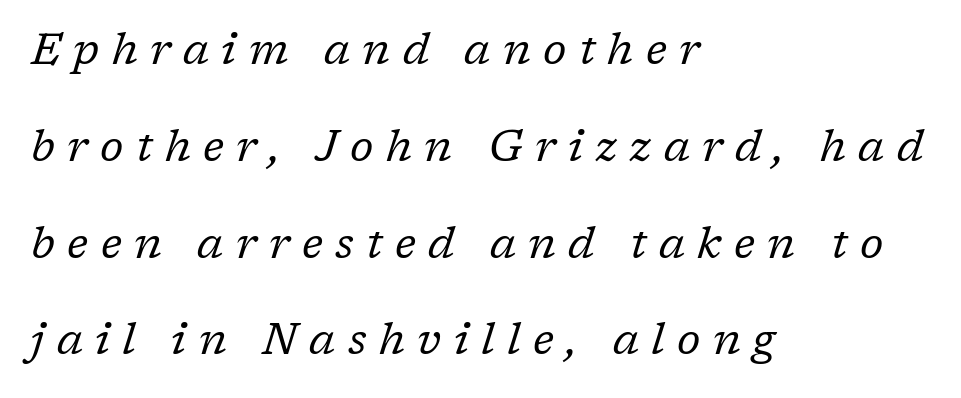
Q: Is the text bold? A: No.
Q: Is the text italic (slanted)? A: Yes, it leans right by about 17 degrees.
Q: Is the typeface a serif or a sans-serif typeface? A: Serif.
Q: Is the text underlined? A: No.
Q: How is the paragraph aligned? A: Left-aligned.
Q: Is the spacing between letters normal or unusually wide? A: Unusually wide.
Q: Is the spacing between lines tight, normal or loose? A: Loose.
Q: Width (condensed, normal, or wide)? A: Normal.
Q: Stroke contrast? A: Low.
Q: x-height? A: Medium.
Q: Monospaced? A: No.
